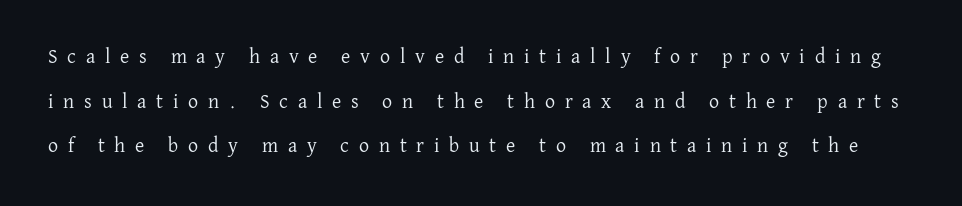
{"italic": "no", "bold": "no", "underline": "no", "line_spacing": "loose", "line_spacing_ratio": 2.23, "letter_spacing": "wide", "letter_spacing_em": 0.49, "glyph_px": 20}
